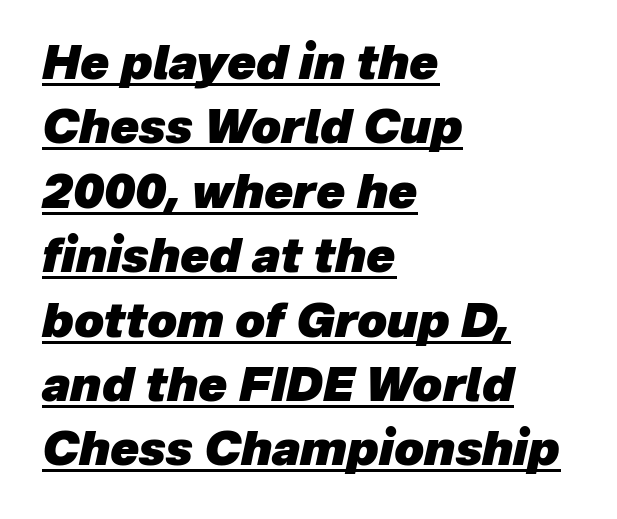
The image shows 47 px heavy type, italic (leaning right); set left-aligned, normal line spacing (1.37x), normal letter spacing, underlined; low stroke contrast and a medium x-height.
